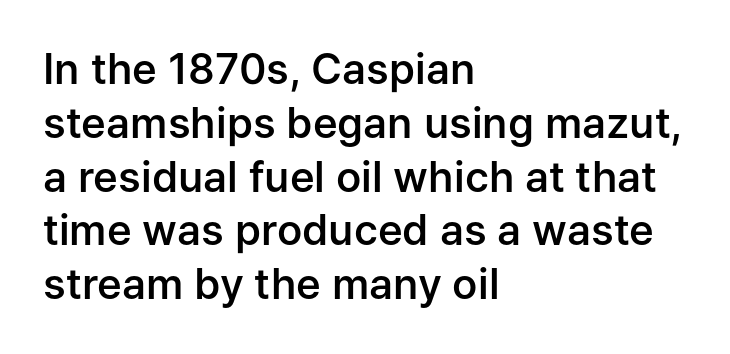
The image shows 42 px semibold sans-serif type, upright; set left-aligned, normal line spacing (1.28x), normal letter spacing, not underlined; low stroke contrast and a medium x-height.
